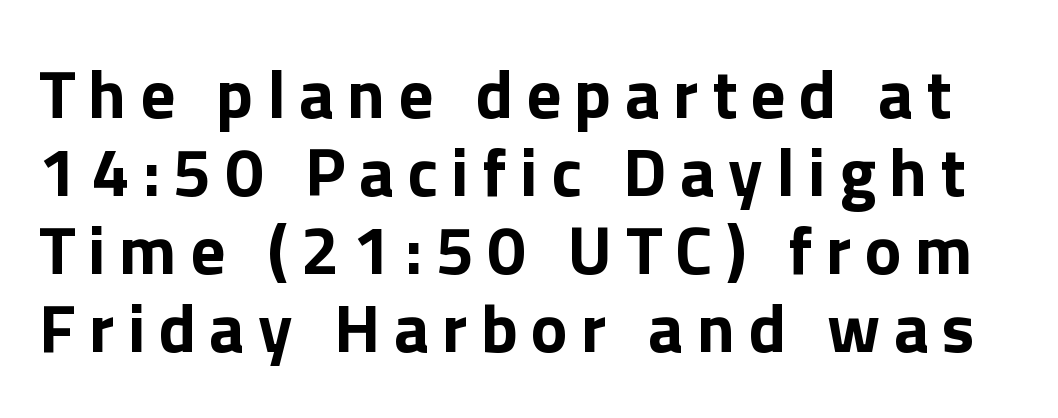
Q: Is the text bold? A: Yes.
Q: Is the text italic (slanted)? A: No, it is upright.
Q: Is the typeface a serif or a sans-serif typeface? A: Sans-serif.
Q: Is the text underlined? A: No.
Q: Is the spacing between lines tight, normal or loose? A: Tight.
Q: Width (condensed, normal, or wide)? A: Normal.
Q: x-height? A: Medium.
Q: Monospaced? A: No.
